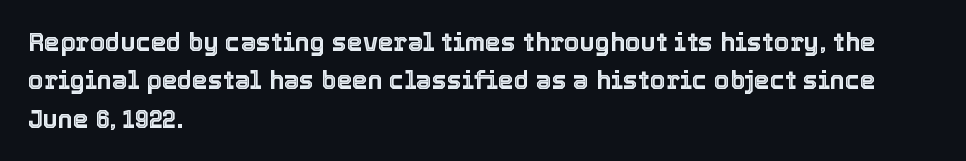
Q: Is the text italic (slanted)? A: No, it is upright.
Q: Is the text underlined? A: No.
Q: How is the paragraph aligned? A: Left-aligned.
Q: Is the spacing between letters normal or unusually wide? A: Normal.
Q: Is the spacing between lines tight, normal or loose? A: Normal.
